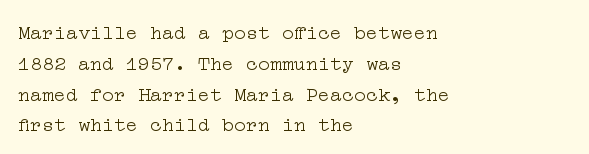
Q: Is the text bold? A: No.
Q: Is the text italic (slanted)? A: No, it is upright.
Q: Is the text underlined? A: No.
Q: How is the paragraph aligned? A: Left-aligned.
Q: Is the spacing between letters normal or unusually wide? A: Normal.
Q: Is the spacing between lines tight, normal or loose? A: Normal.
